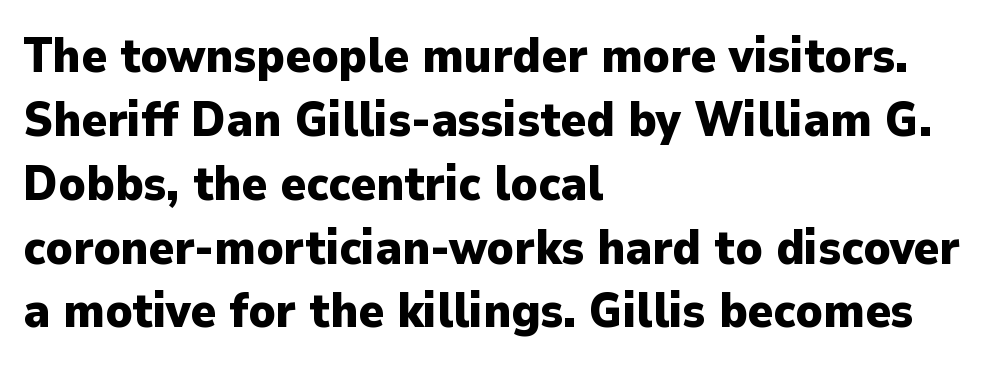
Q: Is the text bold? A: Yes.
Q: Is the text italic (slanted)? A: No, it is upright.
Q: Is the typeface a serif or a sans-serif typeface? A: Sans-serif.
Q: Is the text underlined? A: No.
Q: How is the paragraph aligned? A: Left-aligned.
Q: Is the spacing between letters normal or unusually wide? A: Normal.
Q: Is the spacing between lines tight, normal or loose? A: Normal.
Q: Width (condensed, normal, or wide)? A: Normal.
Q: Stroke contrast? A: Low.
Q: x-height? A: Medium.
Q: Monospaced? A: No.
